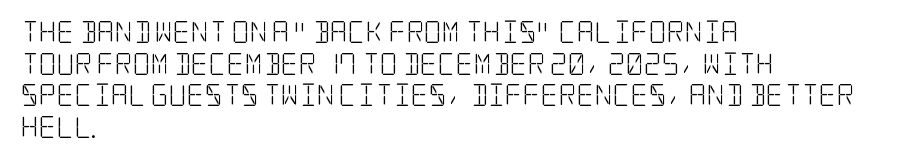
{"italic": "no", "bold": "no", "underline": "no", "align": "left", "line_spacing": "normal", "line_spacing_ratio": 1.44, "letter_spacing": "normal", "letter_spacing_em": 0.0, "glyph_px": 22}
